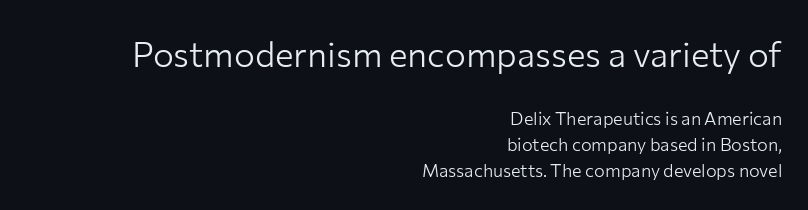
Q: Is the text bold? A: No.
Q: Is the text italic (slanted)? A: No, it is upright.
Q: Is the typeface a serif or a sans-serif typeface? A: Sans-serif.
Q: Is the text underlined? A: No.
Q: How is the paragraph aligned? A: Right-aligned.
Q: Is the spacing between letters normal or unusually wide? A: Normal.
Q: Is the spacing between lines tight, normal or loose? A: Normal.
Q: Which block of text is set in a larger size, the first (top) or the second (bottom)? A: The first (top) one.
Q: Width (condensed, normal, or wide)? A: Normal.
Q: Stroke contrast? A: Low.
Q: x-height? A: Medium.
Q: Monospaced? A: No.
